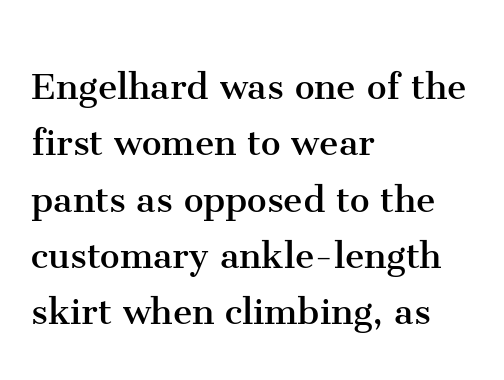
Q: Is the text bold? A: No.
Q: Is the text italic (slanted)? A: No, it is upright.
Q: Is the typeface a serif or a sans-serif typeface? A: Serif.
Q: Is the text underlined? A: No.
Q: How is the paragraph aligned? A: Left-aligned.
Q: Is the spacing between letters normal or unusually wide? A: Normal.
Q: Is the spacing between lines tight, normal or loose? A: Normal.
Q: Width (condensed, normal, or wide)? A: Normal.
Q: Stroke contrast? A: Medium.
Q: x-height? A: Medium.
Q: Monospaced? A: No.
